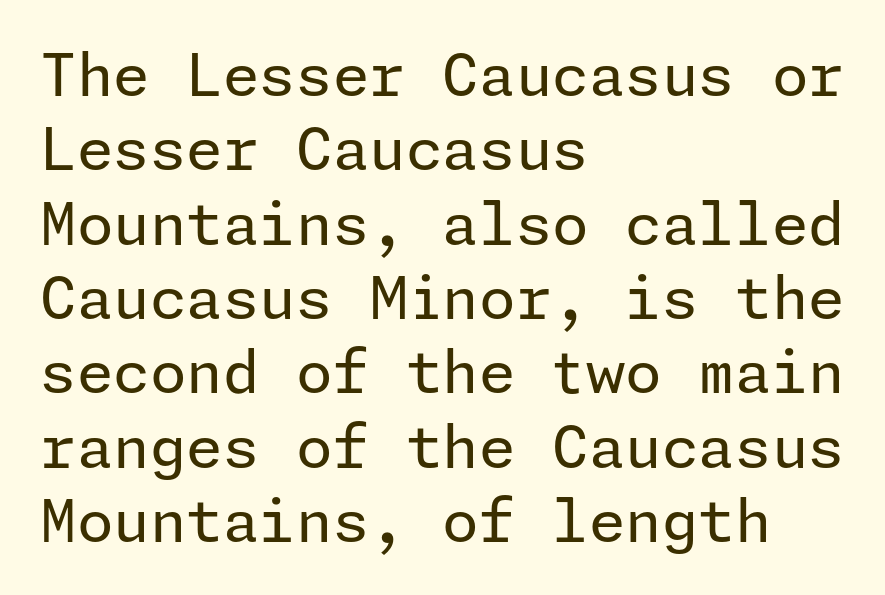
The image shows 59 px regular-weight sans-serif type, upright; set left-aligned, normal line spacing (1.26x), normal letter spacing, not underlined; low stroke contrast and a medium x-height.
